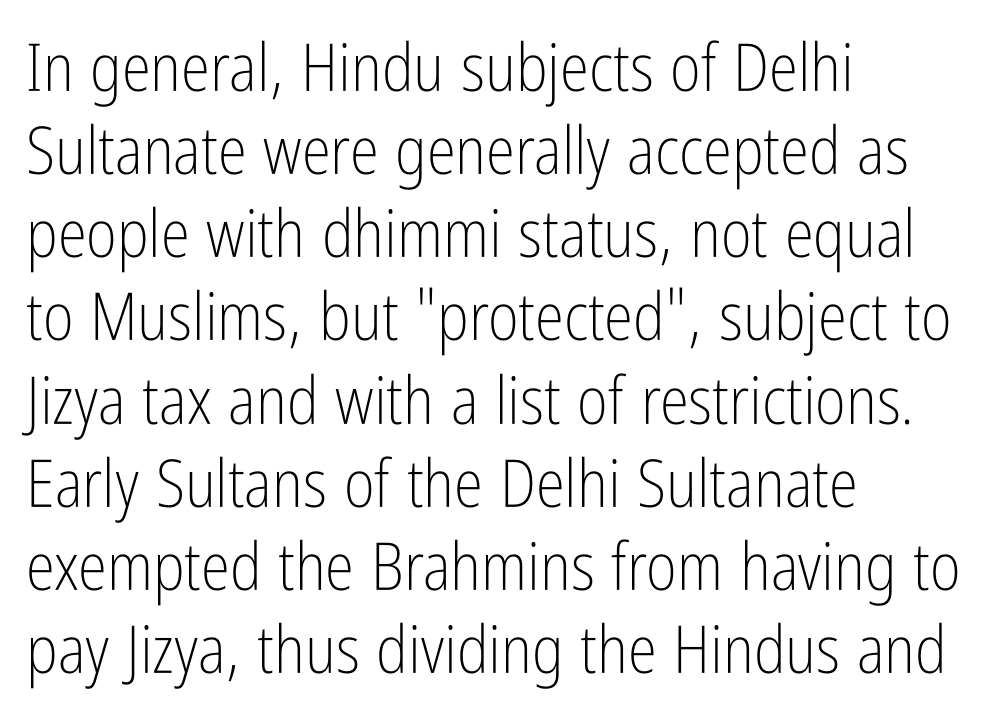
{"serif": "no", "italic": "no", "bold": "no", "weight": "light", "width": "condensed", "stroke_contrast": "low", "x_height": "medium", "monospaced": "no", "underline": "no", "align": "left", "line_spacing": "normal", "line_spacing_ratio": 1.26, "letter_spacing": "normal", "letter_spacing_em": 0.0, "glyph_px": 66}
